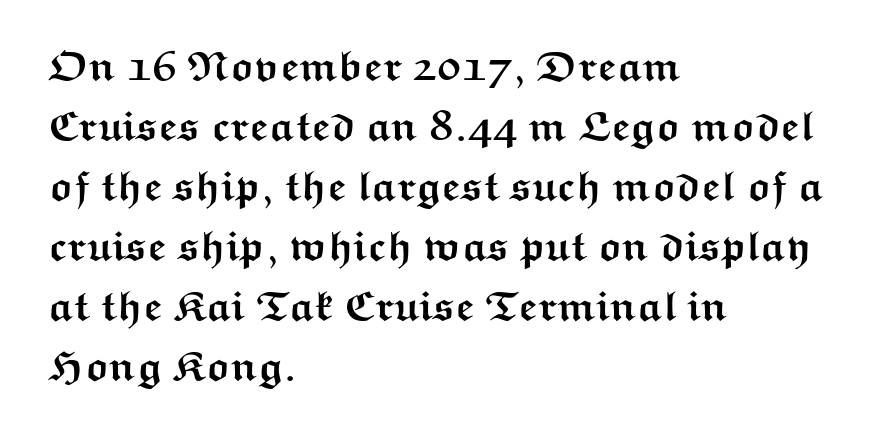
Letters rest on an invisible, unmarked baseline. These lines are composed in type without serifs. The face used here has the dense, thick strokes of a bold. Between one letter and the next there's only the usual sliver of space. Varying glyph widths throughout — classic text-font behaviour.
